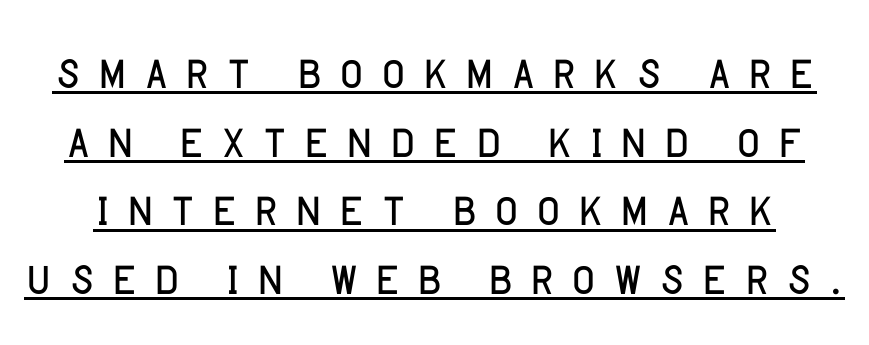
The image shows 63 px light sans-serif type, upright; set tight line spacing (1.09x), unusually wide letter spacing (+0.21 em), underlined; low stroke contrast and a large x-height.
